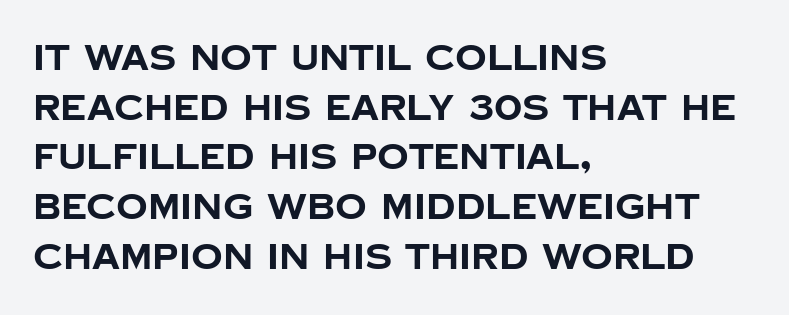
The image shows 35 px bold sans-serif type, upright; set left-aligned, normal line spacing (1.42x), normal letter spacing, not underlined; low stroke contrast and a large x-height.
